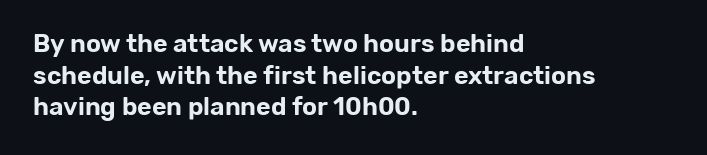
The image shows 25 px text type, upright; set left-aligned, normal line spacing (1.27x), normal letter spacing, not underlined.
